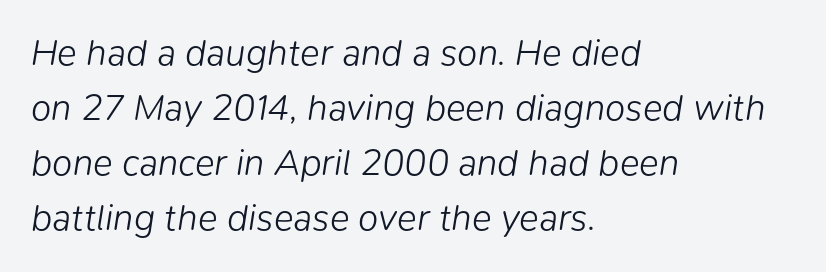
In terms of posture, this sample is oblique. Alignment: flush left. A quiet, ordinary-to-light weight characterises the typeface. A clean baseline with only descenders dipping below it. This sample keeps an unexceptional amount of space between lines.
